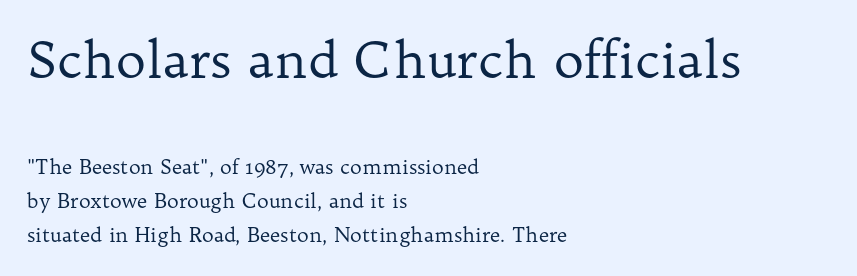
The typeface chosen for these lines features serifs. Left-aligned paragraph, ragged on the right. Is the lower block the larger one? No — the upper block carries the bigger type. Is the stroke heavy? The answer is a plain regular-or-lighter.
